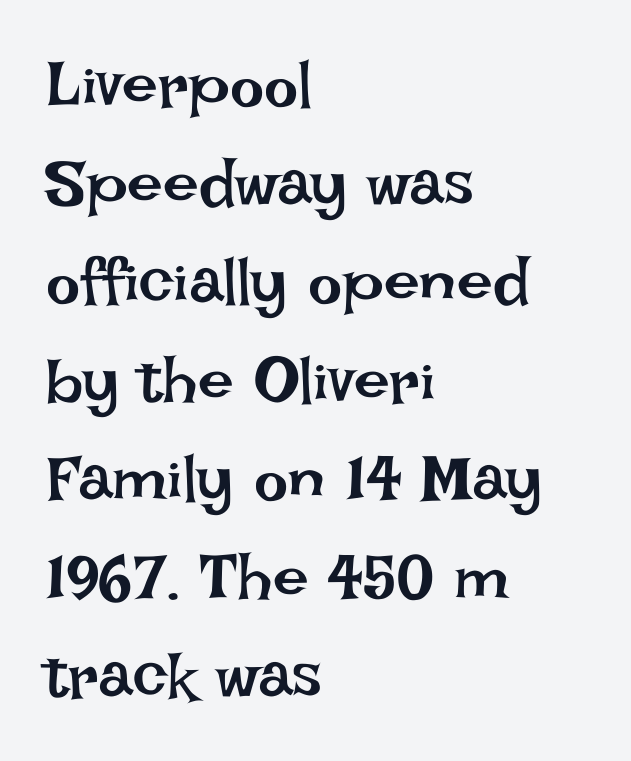
The letters advance in unequal steps, a hallmark of proportional type. Look at the tracking — it's just the regular setting, nothing added. Letters rest on an invisible, unmarked baseline. Alignment: flush left.
